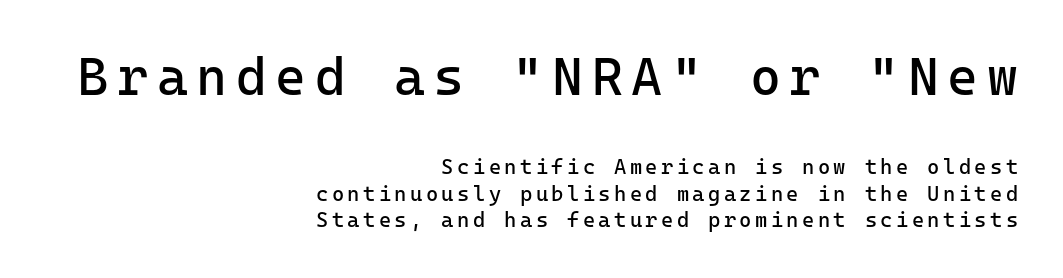
{"serif": "no", "italic": "no", "bold": "no", "weight": "regular", "width": "normal", "stroke_contrast": "low", "x_height": "medium", "monospaced": "yes", "underline": "no", "align": "right", "line_spacing": "normal", "line_spacing_ratio": 1.26, "larger_block": "first", "size_ratio": 2.52, "glyph_px": 53}
